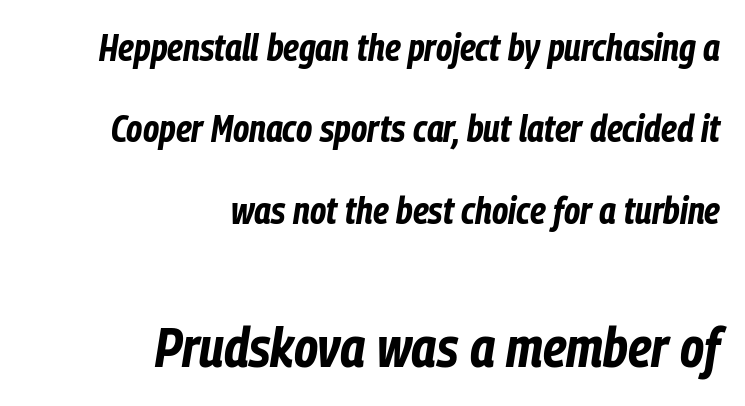
{"italic": "yes", "lean": "right", "slant_degrees": 9, "bold": "yes", "weight": "bold", "width": "condensed", "stroke_contrast": "low", "x_height": "medium", "monospaced": "no", "underline": "no", "align": "right", "line_spacing": "loose", "line_spacing_ratio": 2.2, "letter_spacing": "normal", "letter_spacing_em": 0.0, "larger_block": "second", "size_ratio": 1.49, "glyph_px": 55}
